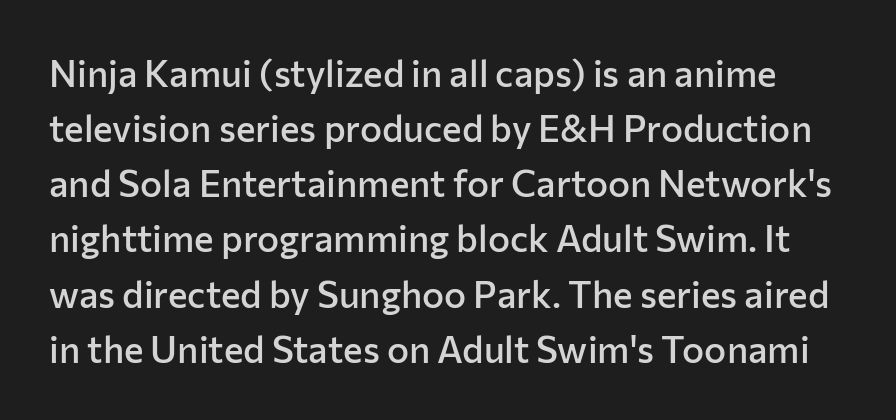
Q: Is the text bold? A: Semi-bold.
Q: Is the text italic (slanted)? A: No, it is upright.
Q: Is the typeface a serif or a sans-serif typeface? A: Sans-serif.
Q: Is the text underlined? A: No.
Q: Is the spacing between letters normal or unusually wide? A: Normal.
Q: Is the spacing between lines tight, normal or loose? A: Normal.
Q: Width (condensed, normal, or wide)? A: Normal.
Q: Stroke contrast? A: Low.
Q: x-height? A: Medium.
Q: Monospaced? A: No.
